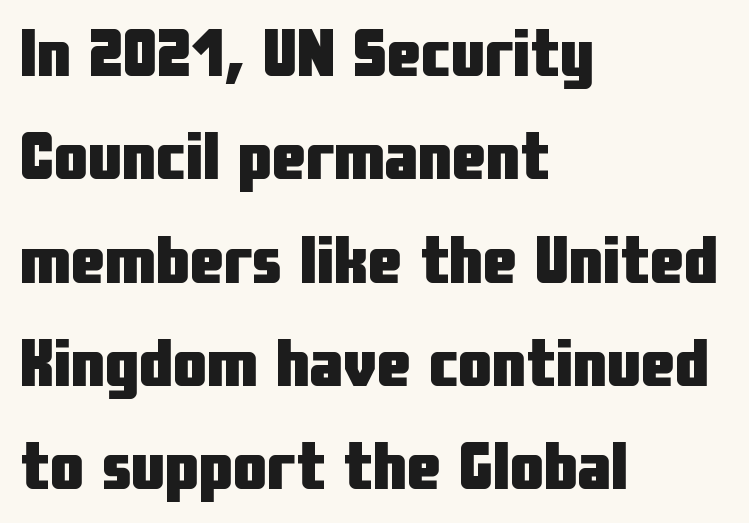
Q: Is the text bold? A: Yes.
Q: Is the text italic (slanted)? A: No, it is upright.
Q: Is the typeface a serif or a sans-serif typeface? A: Sans-serif.
Q: Is the text underlined? A: No.
Q: How is the paragraph aligned? A: Left-aligned.
Q: Is the spacing between letters normal or unusually wide? A: Normal.
Q: Is the spacing between lines tight, normal or loose? A: Normal.
Q: Width (condensed, normal, or wide)? A: Condensed.
Q: Stroke contrast? A: Low.
Q: x-height? A: Medium.
Q: Monospaced? A: No.
